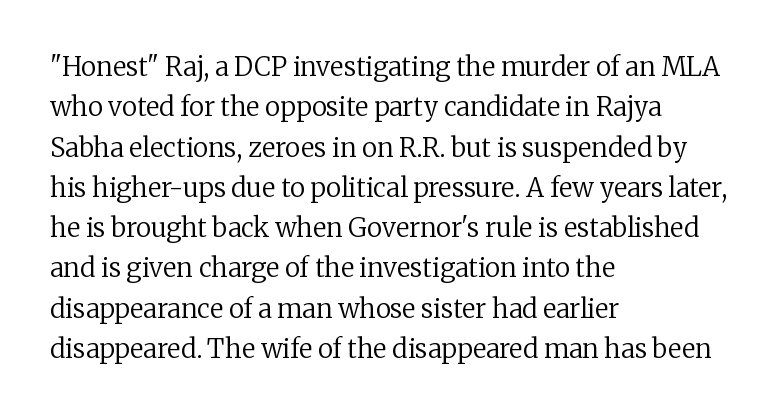
Q: Is the text bold? A: No.
Q: Is the text italic (slanted)? A: No, it is upright.
Q: Is the text underlined? A: No.
Q: How is the paragraph aligned? A: Left-aligned.
Q: Is the spacing between letters normal or unusually wide? A: Normal.
Q: Is the spacing between lines tight, normal or loose? A: Normal.
